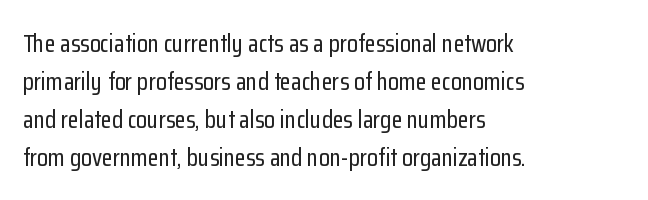
Q: Is the text italic (slanted)? A: No, it is upright.
Q: Is the text underlined? A: No.
Q: How is the paragraph aligned? A: Left-aligned.
Q: Is the spacing between letters normal or unusually wide? A: Normal.
Q: Is the spacing between lines tight, normal or loose? A: Normal.
